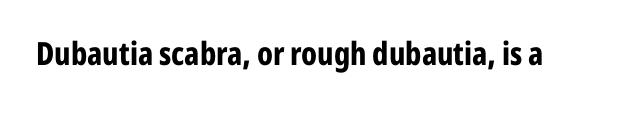
A sans-serif font was chosen for this passage. Check the space under the baseline: it is left empty. A dark, heavy texture on the line: the type is bold. Inter-character spacing is left at the font's built-in metrics. Ascenders rise straight up at ninety degrees. The face used here is proportionally spaced, like ordinary book or web type.
